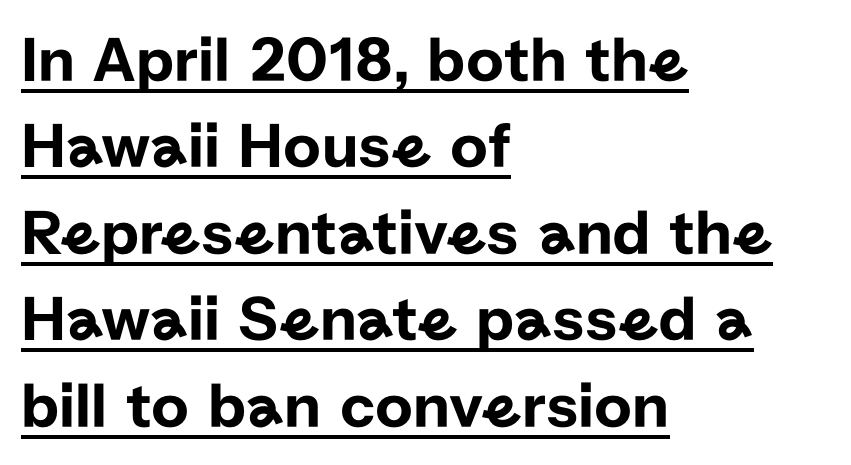
The image shows 65 px sans-serif type, upright; set left-aligned, normal line spacing (1.33x), normal letter spacing, underlined; low stroke contrast and a medium x-height.
